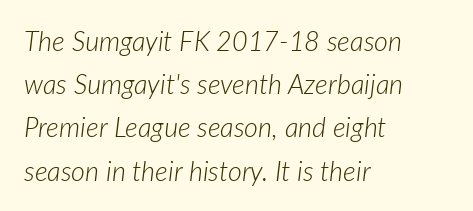
The area under the type is left untouched. Casual observation: everything's shoved over to the left. No chunkiness to these letters — they're not bold. The vertical gap from one line to the next is medium.
